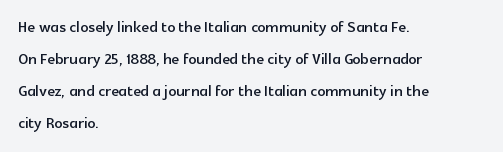
The image shows 20 px text type, upright; set left-aligned, normal line spacing (1.6x), normal letter spacing, not underlined.
